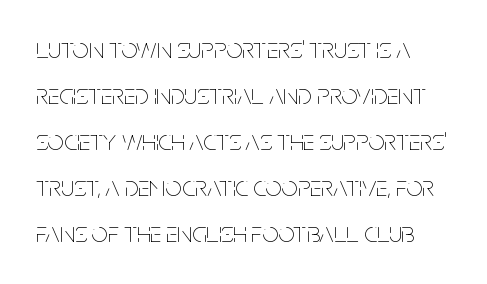
Q: Is the text bold? A: No.
Q: Is the text italic (slanted)? A: No, it is upright.
Q: Is the text underlined? A: No.
Q: Is the spacing between letters normal or unusually wide? A: Normal.
Q: Is the spacing between lines tight, normal or loose? A: Normal.
Q: Width (condensed, normal, or wide)? A: Condensed.
Q: Stroke contrast? A: Low.
Q: x-height? A: Large.
Q: Monospaced? A: No.
